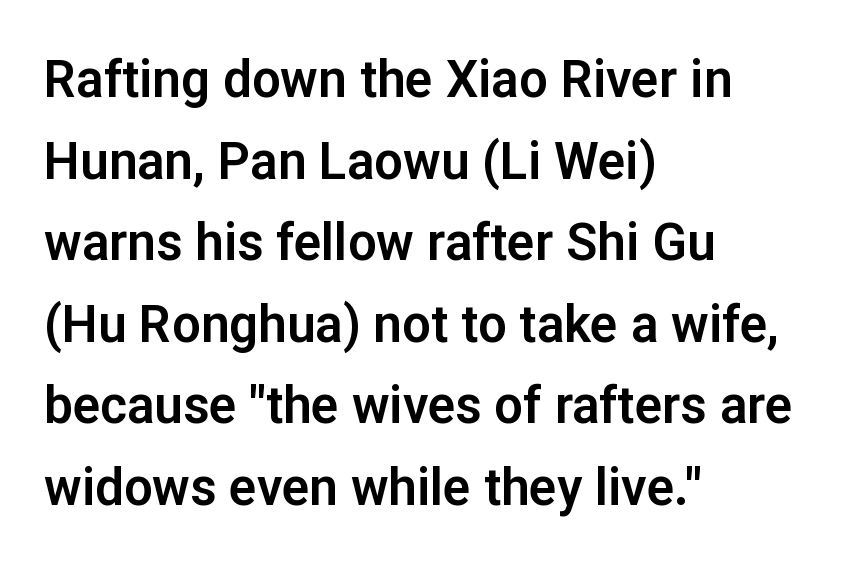
{"serif": "no", "italic": "no", "width": "normal", "stroke_contrast": "low", "x_height": "medium", "monospaced": "no", "underline": "no", "align": "left", "line_spacing": "normal", "line_spacing_ratio": 1.6, "letter_spacing": "normal", "letter_spacing_em": 0.0, "glyph_px": 51}
